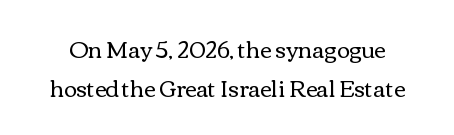
The image shows 22 px text type, upright; set line spacing 1.76x, normal letter spacing, not underlined.
